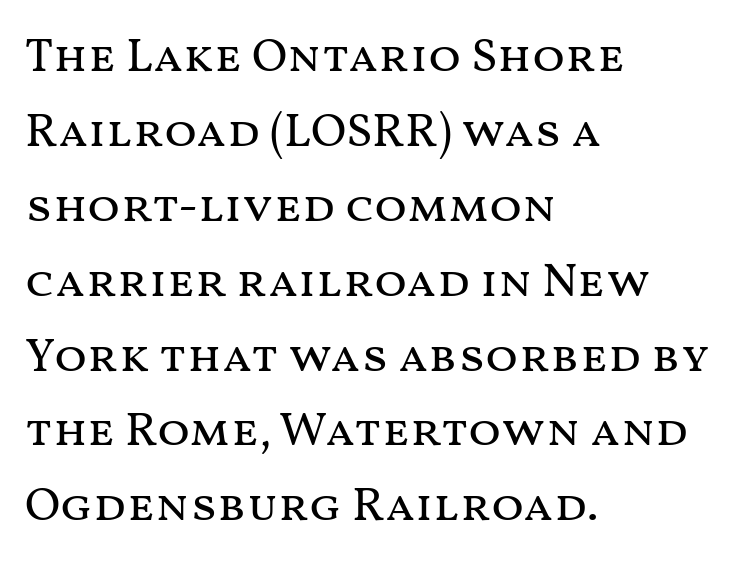
{"italic": "no", "bold": "no", "weight": "regular", "width": "wide", "stroke_contrast": "medium", "x_height": "medium", "monospaced": "no", "underline": "no", "align": "left", "line_spacing": "normal", "line_spacing_ratio": 1.56, "letter_spacing": "normal", "letter_spacing_em": 0.0, "glyph_px": 48}
